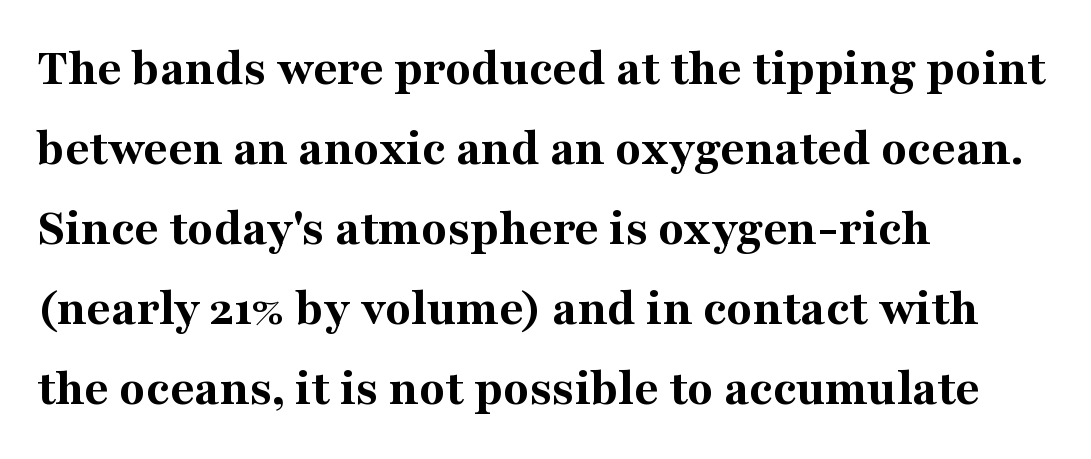
{"serif": "yes", "italic": "no", "bold": "yes", "weight": "bold", "width": "normal", "stroke_contrast": "medium", "x_height": "medium", "monospaced": "no", "underline": "no", "align": "left", "line_spacing": "normal", "line_spacing_ratio": 1.51, "letter_spacing": "normal", "letter_spacing_em": 0.0, "glyph_px": 53}
